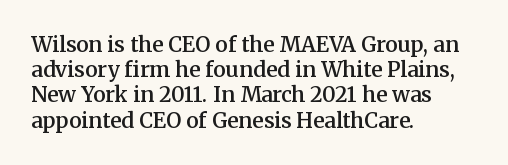
Stems and bowls a touch heavier than normal — semibold. This sample uses plain, unmodified letter spacing. The text block is weighted toward the left margin, trailing off unevenly rightward. Do the letters lean? They stand straight. Beneath every word, the page is bare.
